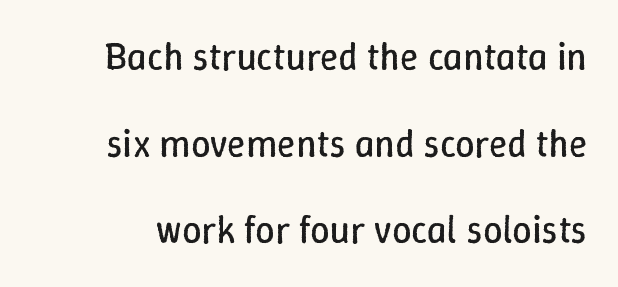
Q: Is the text bold? A: No.
Q: Is the text italic (slanted)? A: No, it is upright.
Q: Is the text underlined? A: No.
Q: Is the spacing between letters normal or unusually wide? A: Normal.
Q: Is the spacing between lines tight, normal or loose? A: Loose.
Q: Width (condensed, normal, or wide)? A: Normal.
Q: Stroke contrast? A: Low.
Q: x-height? A: Medium.
Q: Monospaced? A: No.
